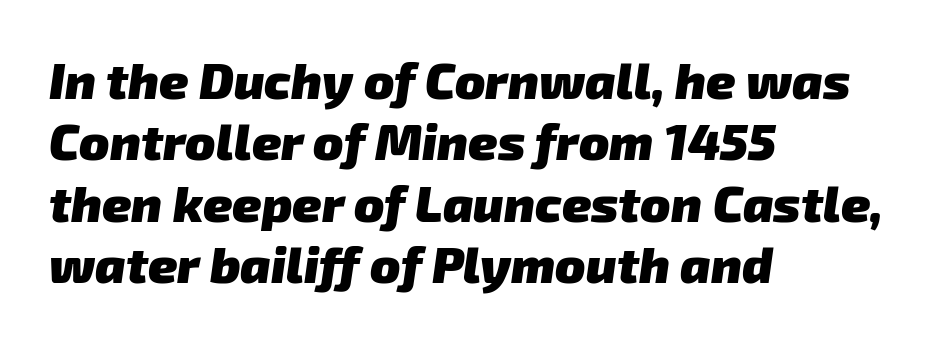
Check the space under the baseline: it is left empty. Nothing unusual about the tracking: characters are spaced as the font intends. Looks like regular typesetting: each glyph gets only the width it needs. Where is the straight margin? On the left.
